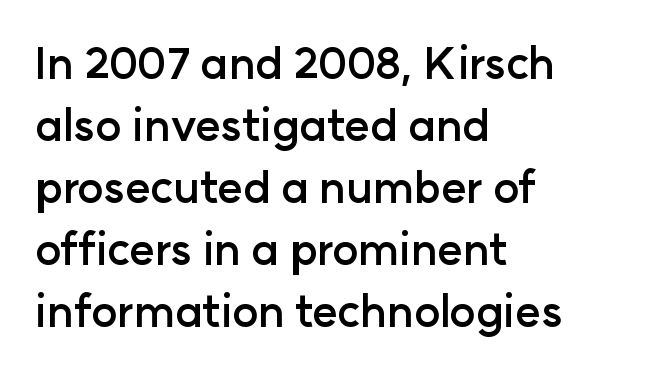
Q: Is the text bold? A: Yes.
Q: Is the text italic (slanted)? A: No, it is upright.
Q: Is the typeface a serif or a sans-serif typeface? A: Sans-serif.
Q: Is the text underlined? A: No.
Q: How is the paragraph aligned? A: Left-aligned.
Q: Is the spacing between letters normal or unusually wide? A: Normal.
Q: Is the spacing between lines tight, normal or loose? A: Normal.
Q: Width (condensed, normal, or wide)? A: Normal.
Q: Stroke contrast? A: Low.
Q: x-height? A: Medium.
Q: Monospaced? A: No.
